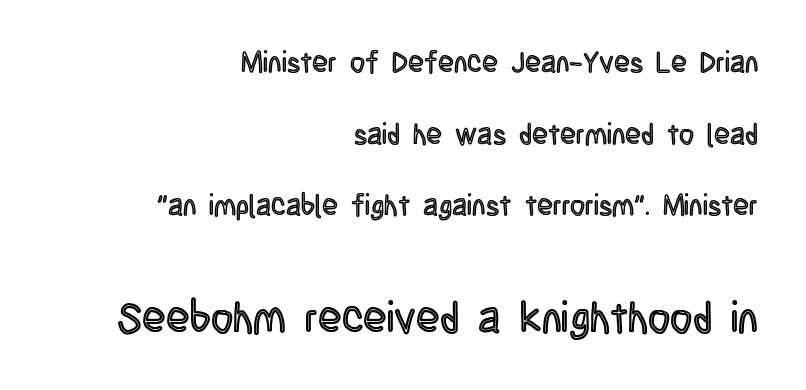
{"italic": "no", "width": "condensed", "x_height": "large", "monospaced": "no", "underline": "no", "align": "right", "line_spacing": "loose", "line_spacing_ratio": 2.47, "letter_spacing": "normal", "letter_spacing_em": 0.0, "larger_block": "second", "size_ratio": 1.48, "glyph_px": 43}
